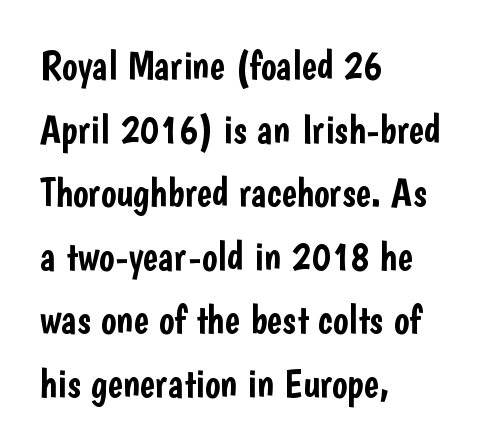
Unlike italic type, these characters show no tilt at all. Here the designer chose a conventional face with non-uniform glyph widths. Compared with a centered layout, this one pins lines to the left instead. Type without underlining. Rows of type keep a routine distance in the vertical direction.
